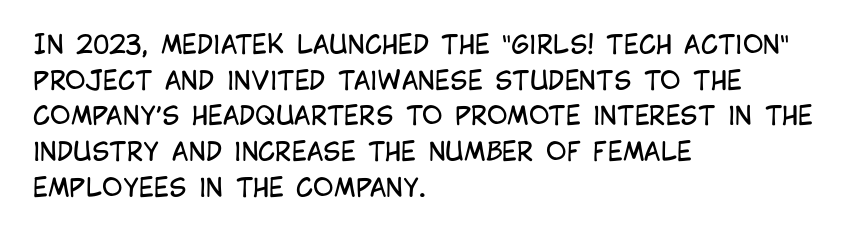
No word sits above an underline. These lines stack with their left ends in a neat column. The line-height multiplier appears to be the usual default. Ordinary non-slanted type is in use. Students, note that the glyphs here touch the page at normal intervals.
